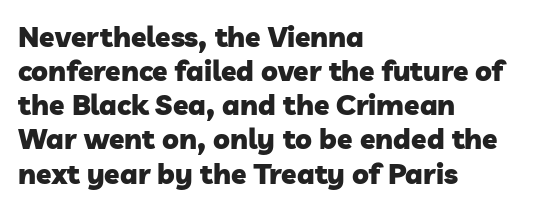
{"serif": "no", "bold": "yes", "weight": "heavy", "width": "normal", "stroke_contrast": "low", "x_height": "medium", "monospaced": "no", "underline": "no", "align": "left", "line_spacing_ratio": 1.22, "letter_spacing": "normal", "letter_spacing_em": 0.0, "glyph_px": 28}
